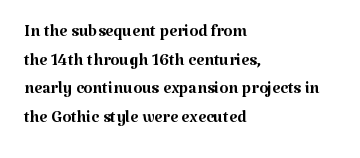
{"italic": "no", "bold": "no", "underline": "no", "align": "left", "line_spacing_ratio": 1.24, "letter_spacing": "normal", "letter_spacing_em": 0.0, "glyph_px": 23}
